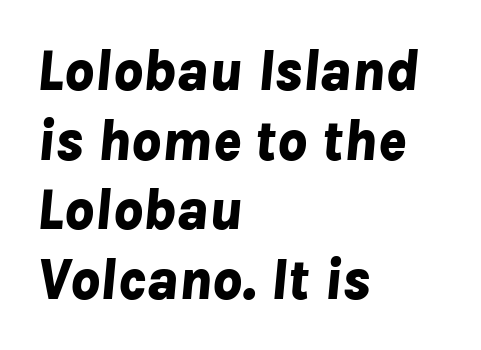
Looks like regular typesetting: each glyph gets only the width it needs. Letter spacing: default. Leftover space on each line is placed entirely after the last word. Glance below the letters and you will spot only blank space. Weight check: bold — yes, fully.
